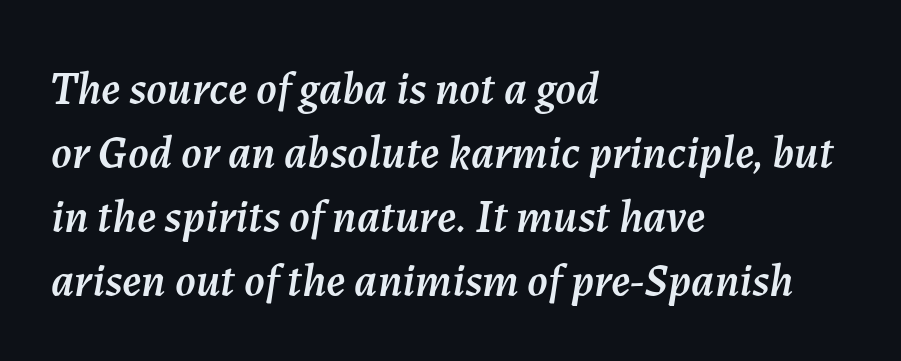
The image shows 46 px text type, italic (leaning right); set left-aligned, normal line spacing (1.39x), normal letter spacing, not underlined; medium stroke contrast and a medium x-height.
